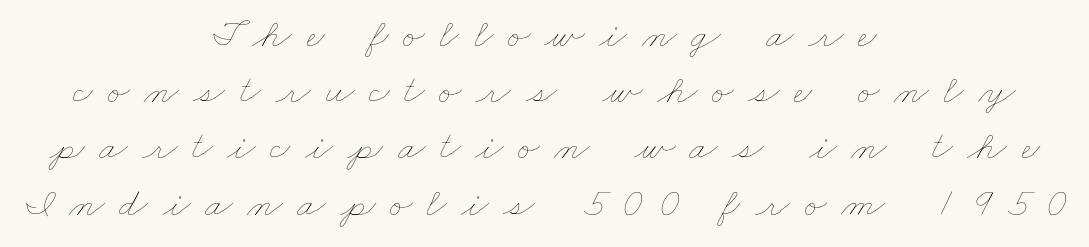
{"bold": "no", "weight": "thin", "width": "wide", "stroke_contrast": "low", "x_height": "small", "monospaced": "no", "underline": "no", "align": "center", "line_spacing": "normal", "line_spacing_ratio": 1.37, "letter_spacing": "wide", "letter_spacing_em": 0.35, "glyph_px": 41}
